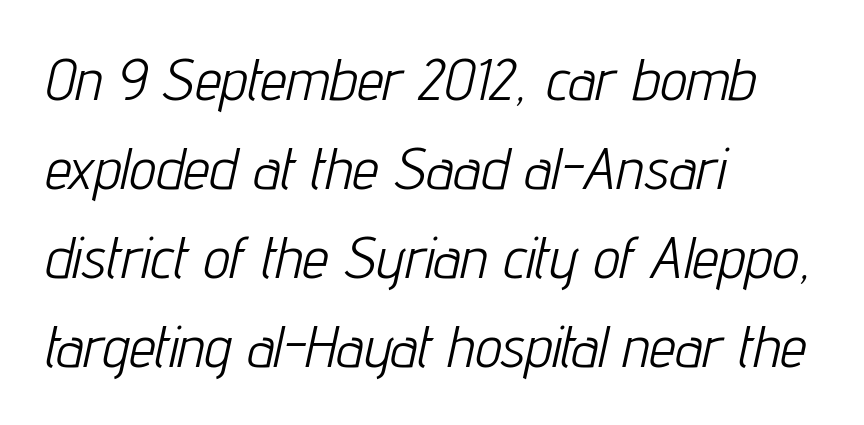
The image shows 59 px light, condensed type, italic (leaning right); set left-aligned, normal line spacing (1.51x), normal letter spacing, not underlined; low stroke contrast and a medium x-height.
